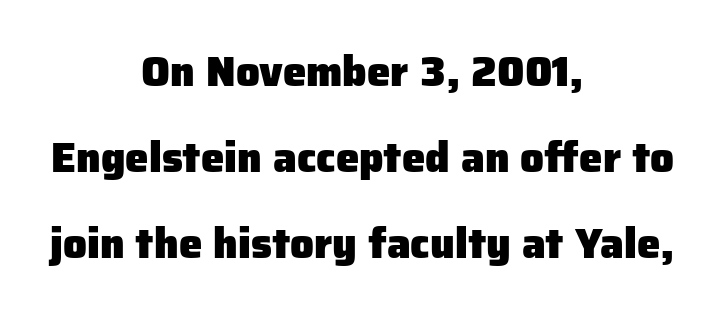
The image shows 42 px heavy sans-serif type, upright; set centered, loose line spacing (2.05x), normal letter spacing, not underlined; low stroke contrast and a medium x-height.
